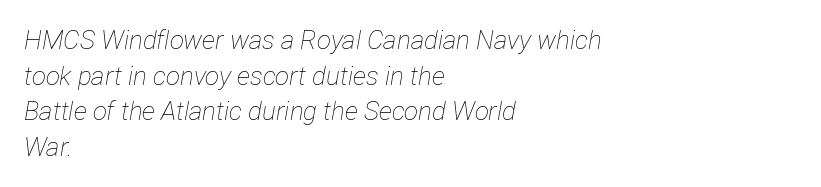
The image shows 26 px text type, italic (leaning right); set left-aligned, normal line spacing (1.37x), normal letter spacing, not underlined.
